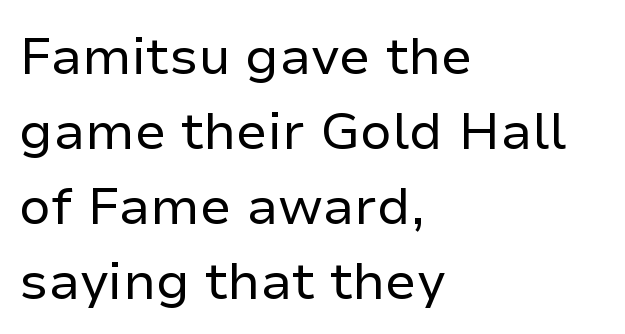
The image shows 52 px regular-weight sans-serif type, upright; set left-aligned, normal line spacing (1.44x), normal letter spacing, not underlined; low stroke contrast and a medium x-height.
